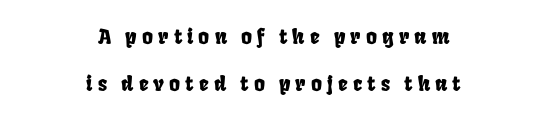
The image shows 21 px text type; set centered, loose line spacing (2.25x), unusually wide letter spacing (+0.24 em), not underlined.
